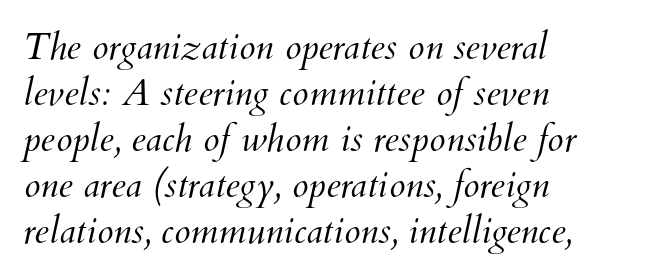
{"bold": "no", "weight": "light", "width": "normal", "stroke_contrast": "medium", "x_height": "small", "monospaced": "no", "underline": "no", "align": "left", "line_spacing_ratio": 1.24, "letter_spacing": "normal", "letter_spacing_em": 0.0, "glyph_px": 37}
